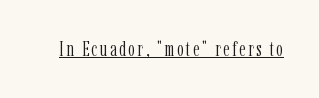
The image shows 21 px text type, upright; set underlined.
